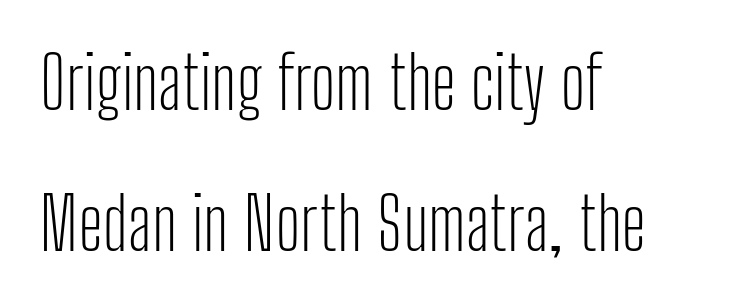
Q: Is the text bold? A: No.
Q: Is the text italic (slanted)? A: No, it is upright.
Q: Is the typeface a serif or a sans-serif typeface? A: Sans-serif.
Q: Is the text underlined? A: No.
Q: How is the paragraph aligned? A: Left-aligned.
Q: Is the spacing between letters normal or unusually wide? A: Normal.
Q: Is the spacing between lines tight, normal or loose? A: Loose.
Q: Width (condensed, normal, or wide)? A: Condensed.
Q: Stroke contrast? A: Low.
Q: x-height? A: Medium.
Q: Monospaced? A: No.
